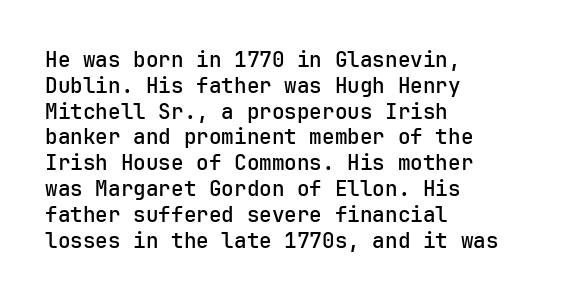
Q: Is the text italic (slanted)? A: No, it is upright.
Q: Is the text underlined? A: No.
Q: How is the paragraph aligned? A: Left-aligned.
Q: Is the spacing between letters normal or unusually wide? A: Normal.
